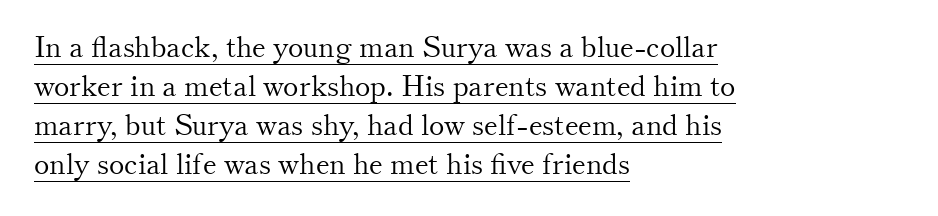
Q: Is the text bold? A: No.
Q: Is the text italic (slanted)? A: No, it is upright.
Q: Is the typeface a serif or a sans-serif typeface? A: Serif.
Q: Is the text underlined? A: Yes.
Q: How is the paragraph aligned? A: Left-aligned.
Q: Is the spacing between letters normal or unusually wide? A: Normal.
Q: Is the spacing between lines tight, normal or loose? A: Normal.
Q: Width (condensed, normal, or wide)? A: Normal.
Q: Stroke contrast? A: Medium.
Q: x-height? A: Small.
Q: Monospaced? A: No.
